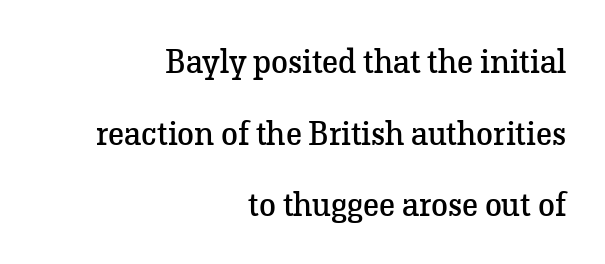
{"serif": "yes", "italic": "no", "bold": "no", "weight": "regular", "width": "normal", "stroke_contrast": "low", "x_height": "medium", "monospaced": "no", "underline": "no", "align": "right", "line_spacing": "loose", "line_spacing_ratio": 2.11, "letter_spacing": "normal", "letter_spacing_em": 0.0, "glyph_px": 34}
